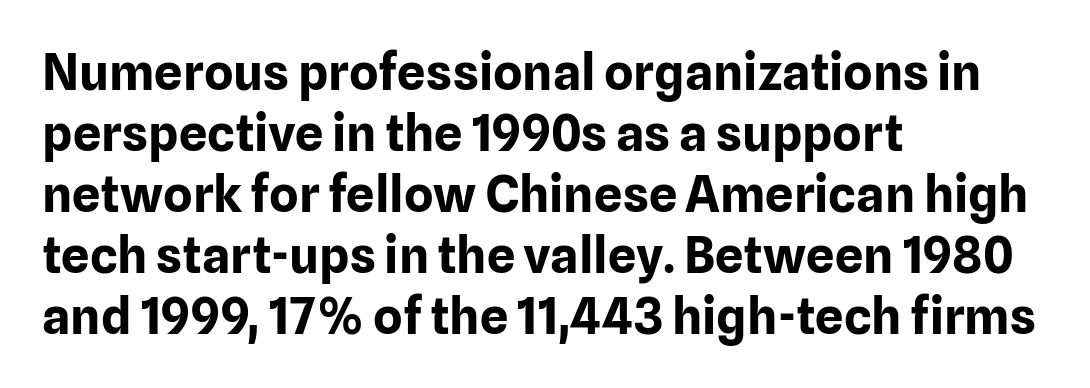
{"serif": "no", "italic": "no", "bold": "yes", "weight": "bold", "width": "normal", "stroke_contrast": "low", "x_height": "medium", "monospaced": "no", "underline": "no", "align": "left", "line_spacing_ratio": 1.22, "letter_spacing": "normal", "letter_spacing_em": 0.0, "glyph_px": 50}
